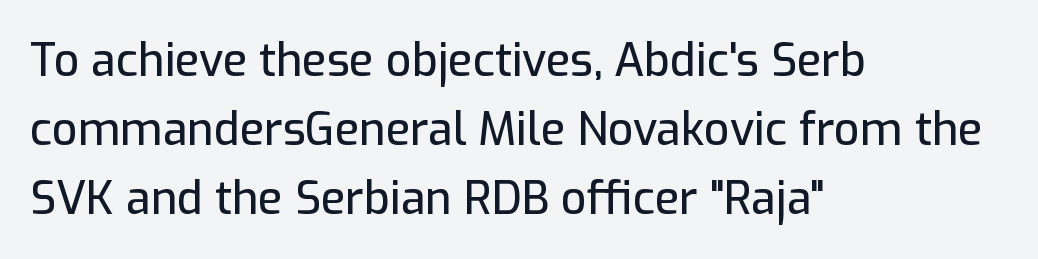
The image shows 45 px sans-serif type, upright; set left-aligned, normal line spacing (1.53x), normal letter spacing, not underlined; low stroke contrast and a medium x-height.
